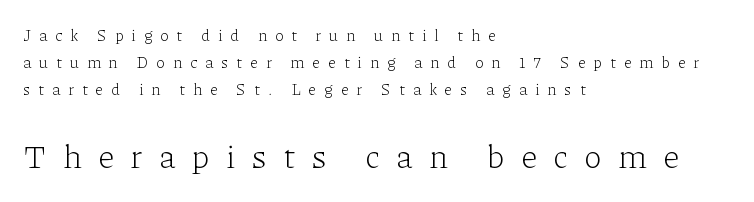
Q: Is the text bold? A: No.
Q: Is the text italic (slanted)? A: No, it is upright.
Q: Is the typeface a serif or a sans-serif typeface? A: Serif.
Q: Is the text underlined? A: No.
Q: How is the paragraph aligned? A: Left-aligned.
Q: Is the spacing between letters normal or unusually wide? A: Unusually wide.
Q: Is the spacing between lines tight, normal or loose? A: Normal.
Q: Which block of text is set in a larger size, the first (top) or the second (bottom)? A: The second (bottom) one.
Q: Width (condensed, normal, or wide)? A: Normal.
Q: Stroke contrast? A: Low.
Q: x-height? A: Medium.
Q: Monospaced? A: No.
